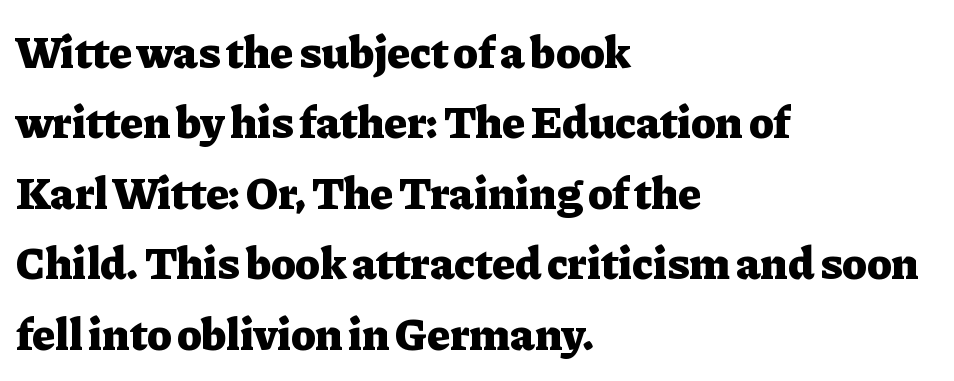
{"serif": "yes", "italic": "no", "bold": "yes", "weight": "heavy", "width": "normal", "stroke_contrast": "low", "x_height": "medium", "monospaced": "no", "underline": "no", "align": "left", "line_spacing": "normal", "line_spacing_ratio": 1.53, "letter_spacing": "normal", "letter_spacing_em": 0.0, "glyph_px": 46}
